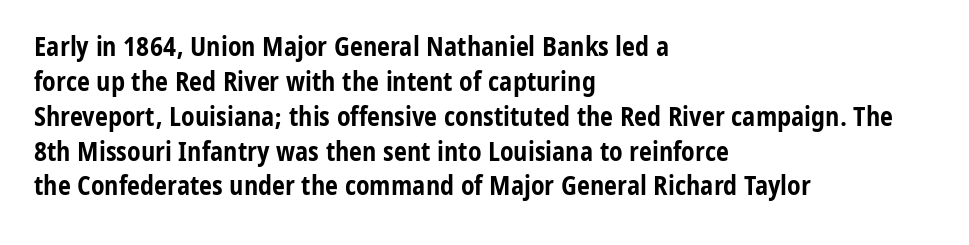
The baseline area is clear. The lines in this sample share a left origin and differ only in where they stop. The type is set solid horizontally, with unmodified tracking. Compared with typical paragraphs, the rows here are spaced about the same. Thick stems and heavy bowls — unmistakably bold. Ascenders rise straight up at ninety degrees.
